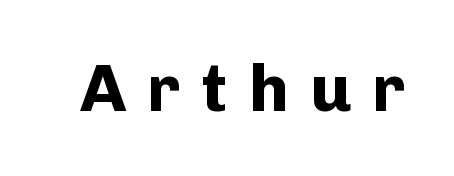
{"serif": "no", "italic": "no", "bold": "yes", "weight": "bold", "width": "normal", "stroke_contrast": "low", "x_height": "medium", "monospaced": "no", "underline": "no", "letter_spacing": "wide", "letter_spacing_em": 0.31, "glyph_px": 67}
